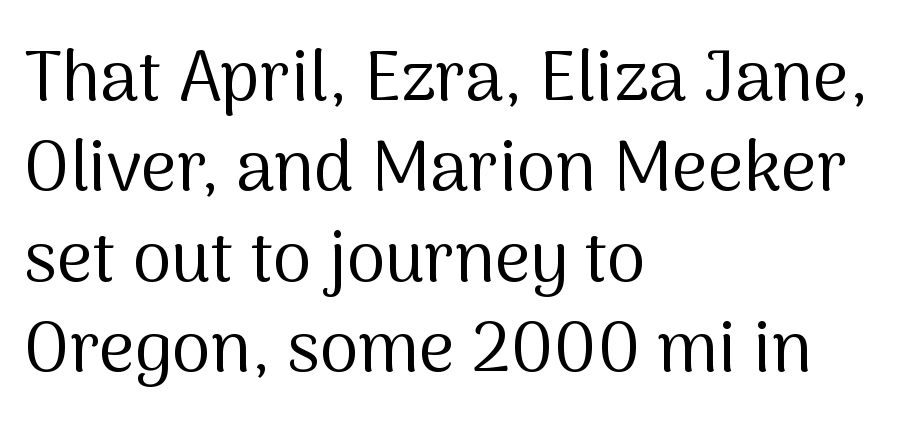
Tracking here is standard; glyphs follow each other at the usual distance. Quick note: underline off. Examine the stroke ends and you'll find no serifs. The rendering uses natural spacing where letterforms have individual widths.
